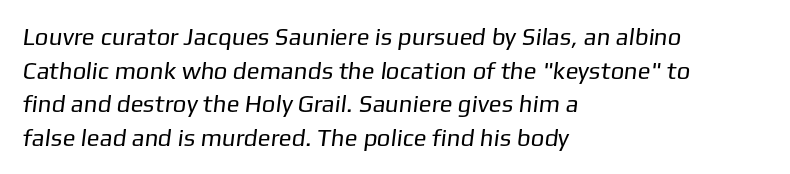
The image shows 24 px text type; set left-aligned, normal line spacing (1.4x), normal letter spacing, not underlined.
